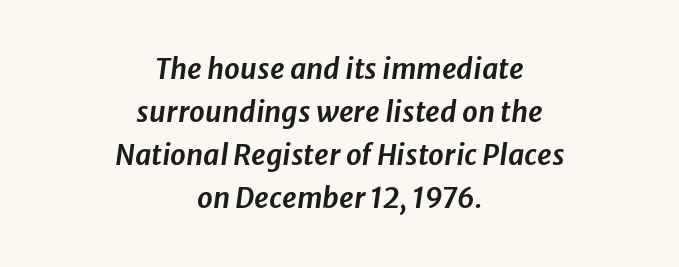
{"italic": "yes", "lean": "right", "slant_degrees": 8, "width": "normal", "stroke_contrast": "low", "x_height": "medium", "monospaced": "no", "underline": "no", "align": "center", "line_spacing": "normal", "line_spacing_ratio": 1.53, "letter_spacing": "normal", "letter_spacing_em": 0.0, "glyph_px": 28}
